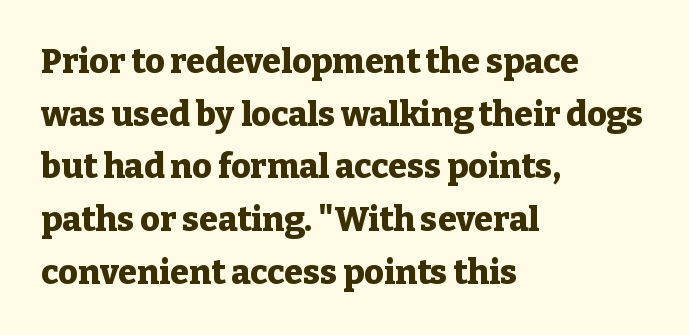
The image shows 34 px heavy serif type, upright; set left-aligned, normal line spacing (1.55x), normal letter spacing, not underlined; low stroke contrast and a medium x-height.
